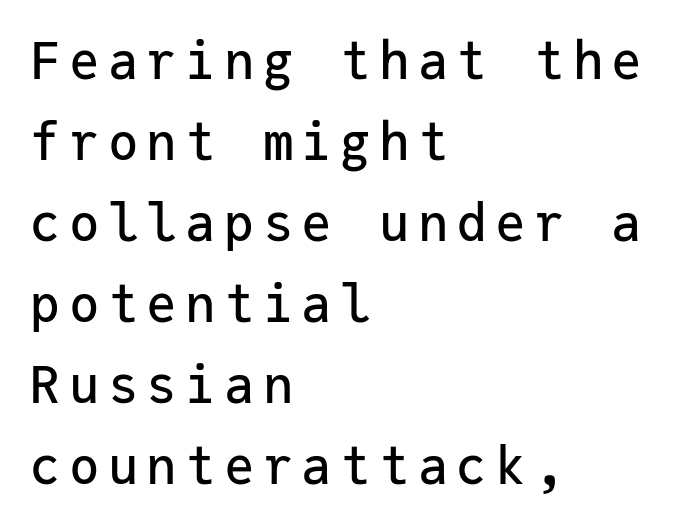
{"serif": "no", "italic": "no", "width": "normal", "stroke_contrast": "low", "x_height": "medium", "monospaced": "yes", "underline": "no", "align": "left", "line_spacing": "normal", "line_spacing_ratio": 1.59, "glyph_px": 51}
